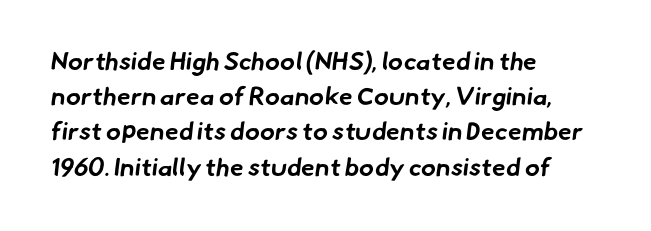
{"bold": "yes", "underline": "no", "align": "left", "line_spacing": "normal", "line_spacing_ratio": 1.41, "letter_spacing": "normal", "letter_spacing_em": 0.0, "glyph_px": 25}
